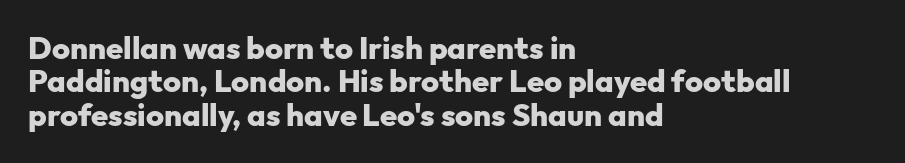
{"serif": "no", "italic": "no", "bold": "yes", "weight": "heavy", "width": "normal", "stroke_contrast": "low", "x_height": "medium", "monospaced": "no", "underline": "no", "align": "left", "line_spacing": "tight", "line_spacing_ratio": 1.08, "letter_spacing": "normal", "letter_spacing_em": 0.0, "glyph_px": 31}
